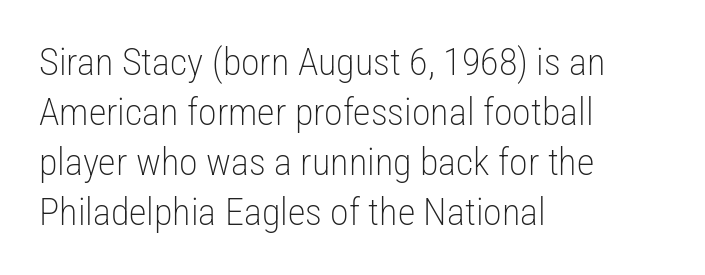
One-word summary of the alignment: left. Does the leading feel generous? No, just average. Nobody drew a line under any word here. Spacing verdict: proportional, widths tailored to each character. What kind of face is this? One without serifs — a sans.
